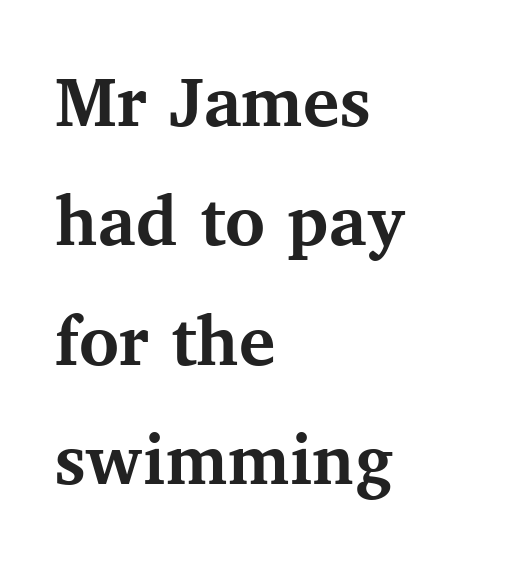
Q: Is the text bold? A: Yes.
Q: Is the text italic (slanted)? A: No, it is upright.
Q: Is the typeface a serif or a sans-serif typeface? A: Serif.
Q: Is the text underlined? A: No.
Q: How is the paragraph aligned? A: Left-aligned.
Q: Is the spacing between letters normal or unusually wide? A: Normal.
Q: Is the spacing between lines tight, normal or loose? A: Normal.
Q: Width (condensed, normal, or wide)? A: Normal.
Q: Stroke contrast? A: Medium.
Q: x-height? A: Medium.
Q: Monospaced? A: No.
